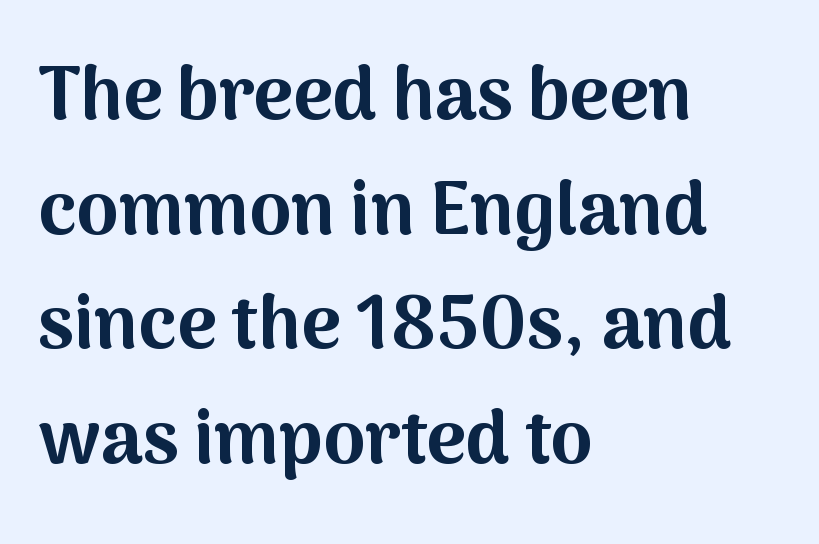
Q: Is the text bold? A: Yes.
Q: Is the text italic (slanted)? A: No, it is upright.
Q: Is the typeface a serif or a sans-serif typeface? A: Sans-serif.
Q: Is the text underlined? A: No.
Q: How is the paragraph aligned? A: Left-aligned.
Q: Is the spacing between letters normal or unusually wide? A: Normal.
Q: Is the spacing between lines tight, normal or loose? A: Normal.
Q: Width (condensed, normal, or wide)? A: Normal.
Q: Stroke contrast? A: Medium.
Q: x-height? A: Medium.
Q: Monospaced? A: No.
